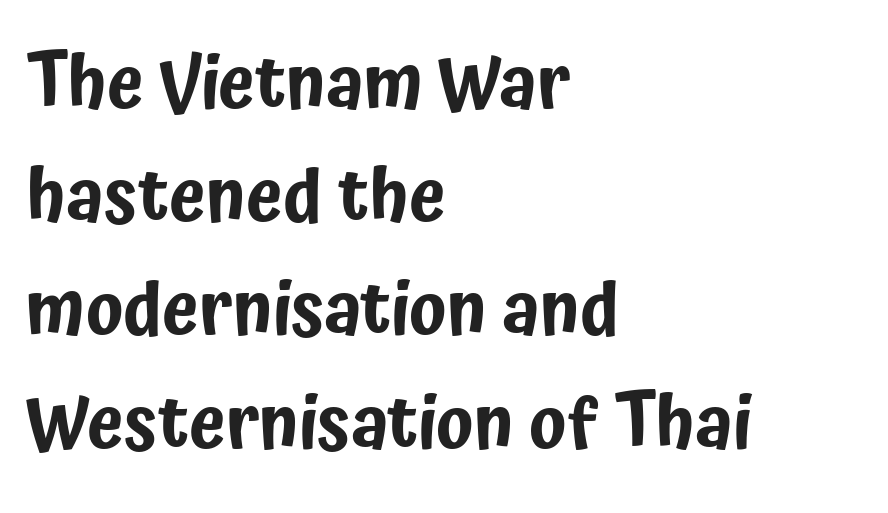
{"serif": "no", "italic": "no", "width": "condensed", "stroke_contrast": "low", "x_height": "medium", "monospaced": "no", "underline": "no", "align": "left", "line_spacing": "normal", "line_spacing_ratio": 1.53, "letter_spacing": "normal", "letter_spacing_em": 0.0, "glyph_px": 74}
